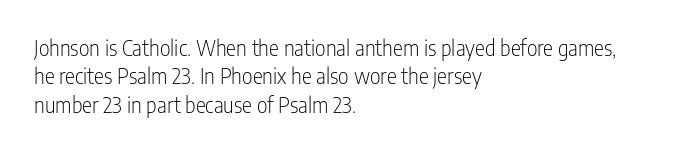
Evenly set lines give the paragraph a standard silhouette. Students, note that the glyphs here touch the page at normal intervals. In terms of posture, this sample is upright. Typeset ragged right — the left edge is the straight one.
